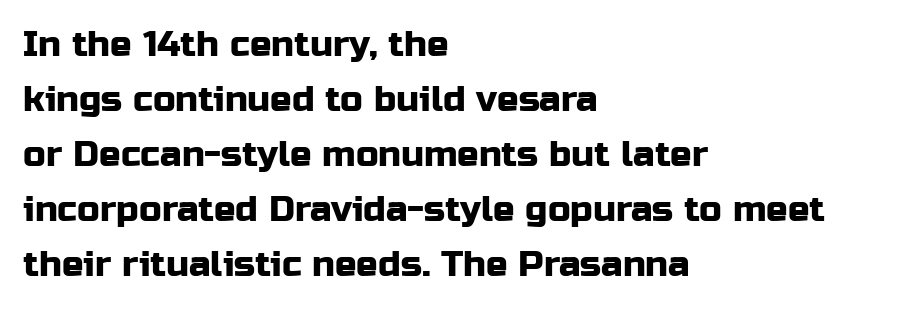
{"serif": "no", "italic": "no", "width": "normal", "stroke_contrast": "low", "x_height": "medium", "monospaced": "no", "underline": "no", "align": "left", "line_spacing": "normal", "line_spacing_ratio": 1.53, "letter_spacing": "normal", "letter_spacing_em": 0.0, "glyph_px": 36}
